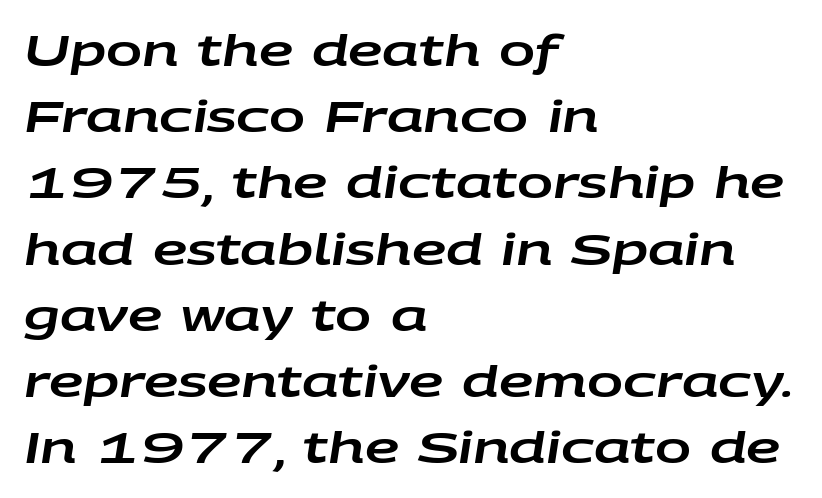
{"italic": "yes", "lean": "right", "slant_degrees": 9, "width": "wide", "stroke_contrast": "low", "x_height": "large", "monospaced": "no", "underline": "no", "align": "left", "line_spacing": "normal", "line_spacing_ratio": 1.54, "letter_spacing": "normal", "letter_spacing_em": 0.0, "glyph_px": 43}
